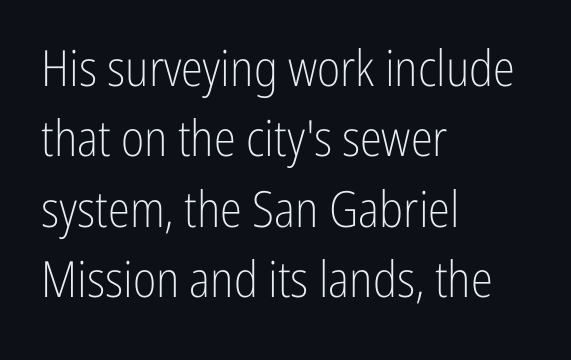
How are the letters spaced? Ordinarily, with no added tracking. This rendering features lettering with no underline. Is there any slant? The stems are plumb. The rows are spaced the way most documents space them. The letters advance in unequal steps, a hallmark of proportional type.
